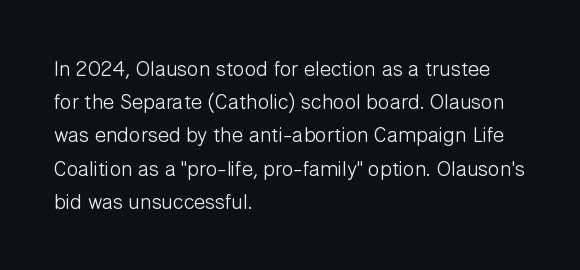
{"italic": "no", "bold": "no", "underline": "no", "align": "left", "line_spacing": "normal", "line_spacing_ratio": 1.58, "letter_spacing": "normal", "letter_spacing_em": 0.0, "glyph_px": 21}
